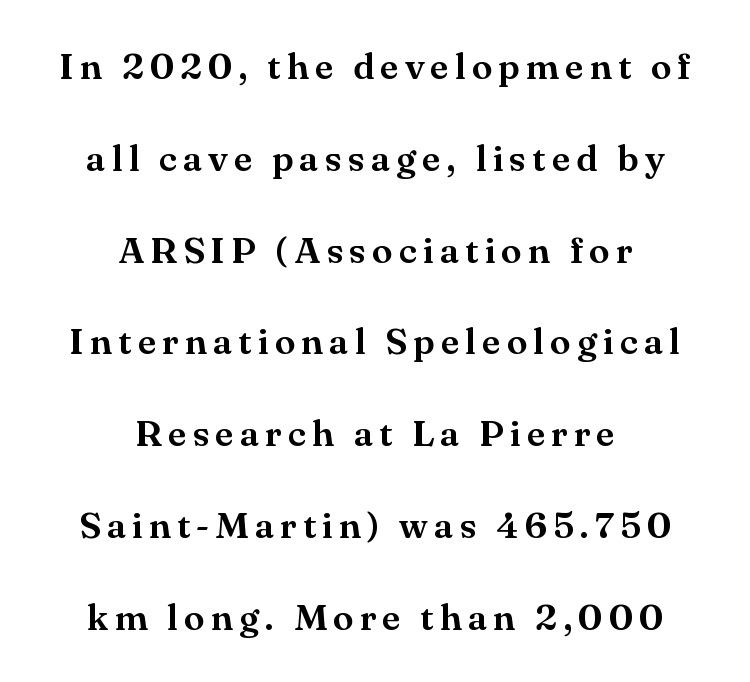
Q: Is the text italic (slanted)? A: No, it is upright.
Q: Is the typeface a serif or a sans-serif typeface? A: Serif.
Q: Is the text underlined? A: No.
Q: How is the paragraph aligned? A: Centered.
Q: Is the spacing between lines tight, normal or loose? A: Loose.
Q: Width (condensed, normal, or wide)? A: Normal.
Q: Stroke contrast? A: Medium.
Q: x-height? A: Small.
Q: Monospaced? A: No.
